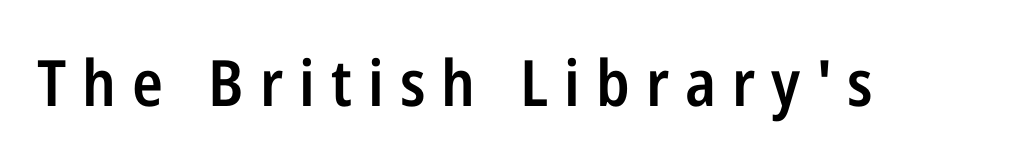
The image shows 64 px semibold, condensed sans-serif type, upright; set unusually wide letter spacing (+0.25 em), not underlined; low stroke contrast and a medium x-height.
